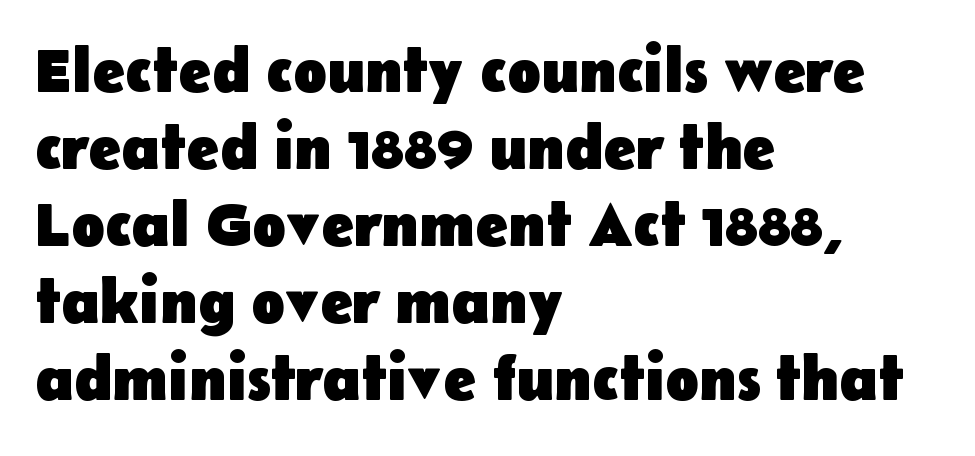
{"serif": "no", "italic": "no", "bold": "yes", "weight": "heavy", "width": "normal", "stroke_contrast": "low", "x_height": "medium", "monospaced": "no", "underline": "no", "align": "left", "line_spacing_ratio": 1.24, "letter_spacing": "normal", "letter_spacing_em": 0.0, "glyph_px": 62}
